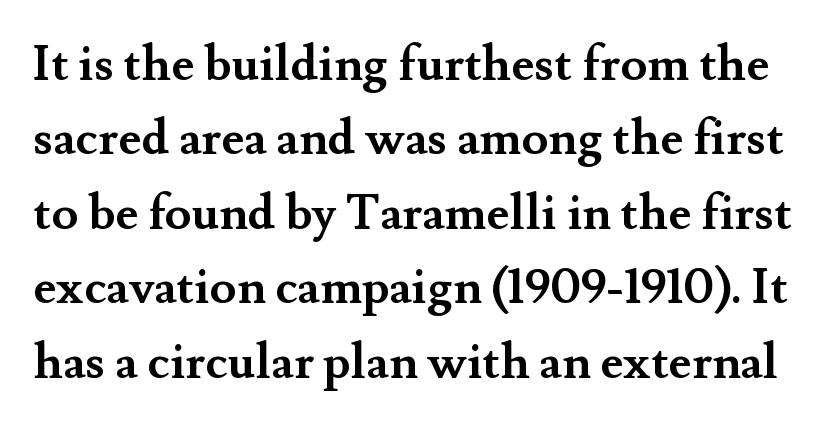
Q: Is the text bold? A: Yes.
Q: Is the text italic (slanted)? A: No, it is upright.
Q: Is the typeface a serif or a sans-serif typeface? A: Serif.
Q: Is the text underlined? A: No.
Q: Is the spacing between letters normal or unusually wide? A: Normal.
Q: Is the spacing between lines tight, normal or loose? A: Normal.
Q: Width (condensed, normal, or wide)? A: Normal.
Q: Stroke contrast? A: Medium.
Q: x-height? A: Small.
Q: Monospaced? A: No.
